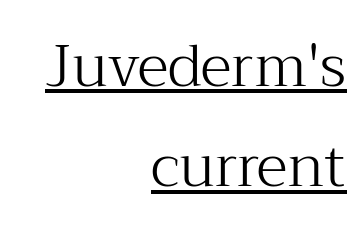
{"serif": "yes", "italic": "no", "bold": "no", "weight": "light", "width": "normal", "stroke_contrast": "medium", "x_height": "medium", "monospaced": "no", "underline": "yes", "align": "right", "line_spacing_ratio": 1.73, "letter_spacing": "normal", "letter_spacing_em": 0.0, "glyph_px": 58}
